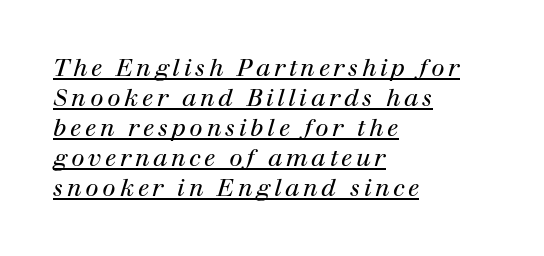
Q: Is the text bold? A: No.
Q: Is the text italic (slanted)? A: Yes, it leans right by about 12 degrees.
Q: Is the text underlined? A: Yes.
Q: How is the paragraph aligned? A: Left-aligned.
Q: Is the spacing between lines tight, normal or loose? A: Normal.
